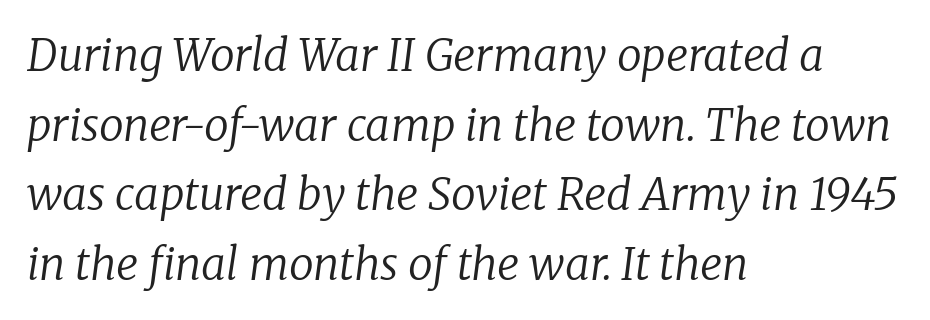
The image shows 44 px regular-weight serif type, italic (leaning right); set left-aligned, normal line spacing (1.58x), normal letter spacing, not underlined; low stroke contrast and a medium x-height.
